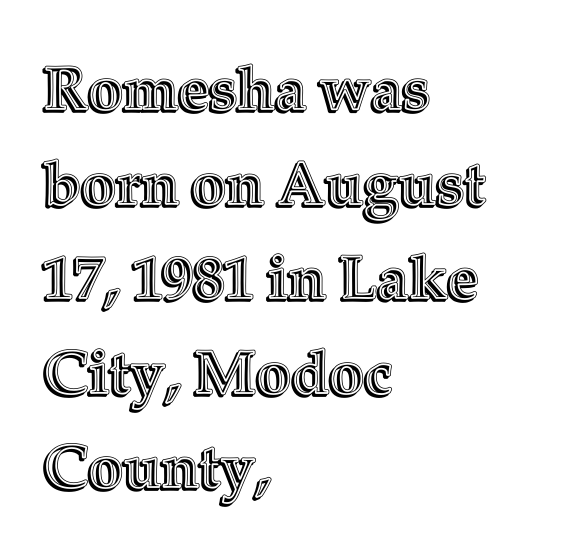
Successive baselines arrive at the customary interval. The space directly below the letters is spotless. A typesetter would call this zero additional tracking. Each letter keeps its own natural width here, so spacing adapts to shape.
